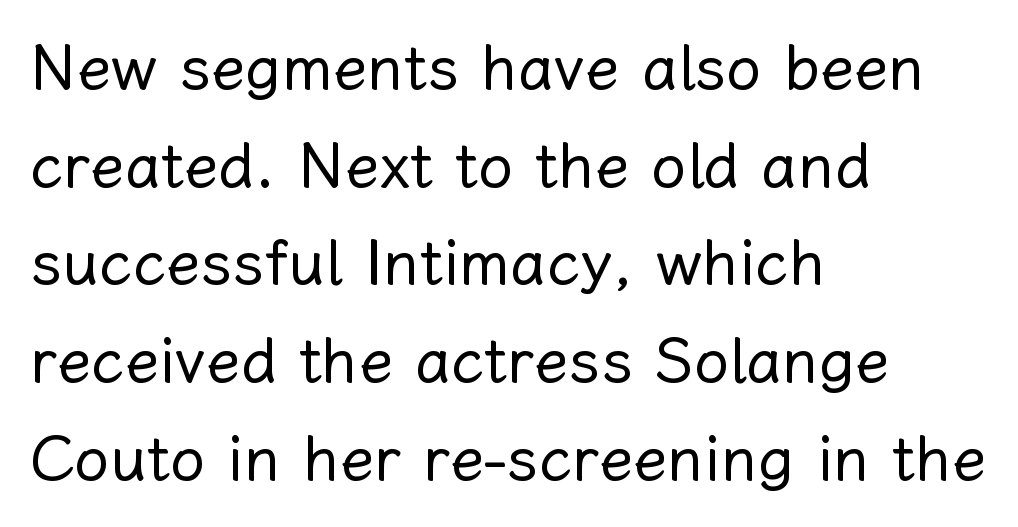
The image shows 63 px regular-weight type, upright; set left-aligned, normal line spacing (1.55x), normal letter spacing, not underlined; low stroke contrast and a medium x-height.
